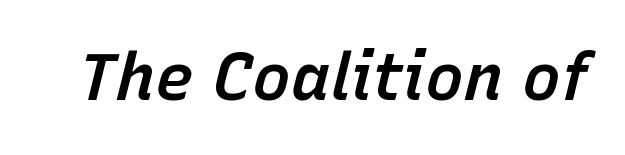
The image shows 65 px semibold type, italic (leaning right); set normal letter spacing, not underlined; low stroke contrast and a medium x-height.
